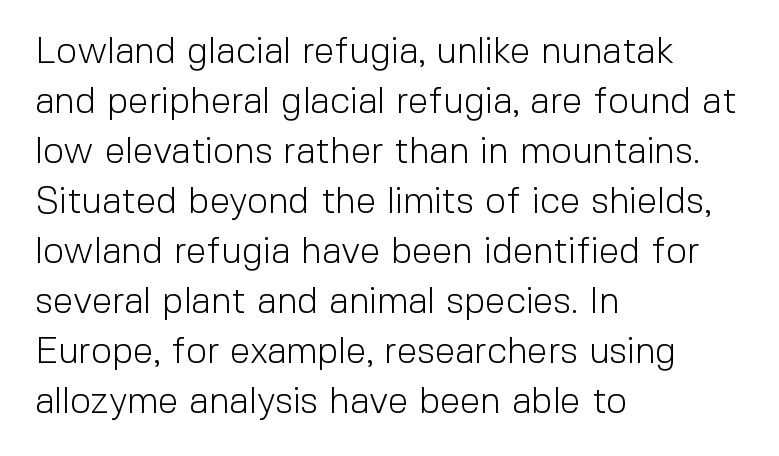
No word sits above an underline. You could call the tracking neutral — neither tight nor loose. You can tell from the bare stems that sans-serif type was used. You can tell it's not italic because the verticals are truly vertical. Compared with a typical body face, this is equally light or lighter still. Vertically, the passage feels balanced, rows spaced as you'd expect.
